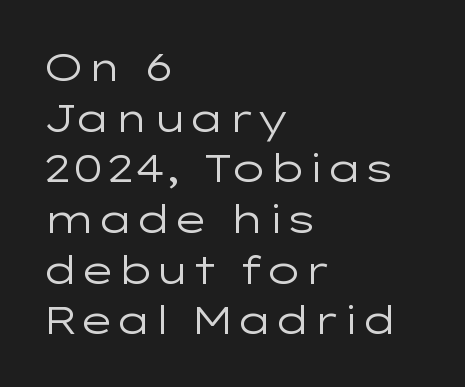
No word sits above an underline. The type family on display is of the sans-serif kind. Looks like regular typesetting: each glyph gets only the width it needs. Ascenders rise straight up at ninety degrees.
